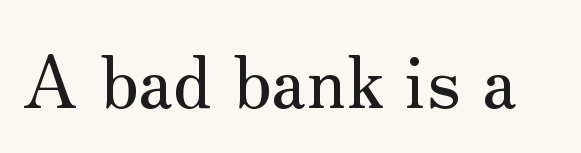
Q: Is the text italic (slanted)? A: No, it is upright.
Q: Is the typeface a serif or a sans-serif typeface? A: Serif.
Q: Is the text underlined? A: No.
Q: Is the spacing between letters normal or unusually wide? A: Normal.
Q: Width (condensed, normal, or wide)? A: Normal.
Q: Stroke contrast? A: Medium.
Q: x-height? A: Small.
Q: Monospaced? A: No.
